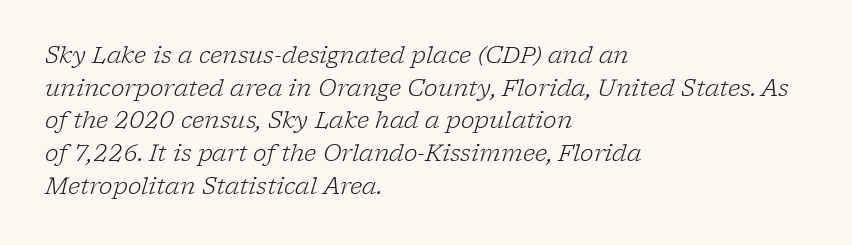
Q: Is the text bold? A: No.
Q: Is the text italic (slanted)? A: Yes, it leans right by about 17 degrees.
Q: Is the text underlined? A: No.
Q: How is the paragraph aligned? A: Left-aligned.
Q: Is the spacing between letters normal or unusually wide? A: Normal.
Q: Is the spacing between lines tight, normal or loose? A: Normal.
